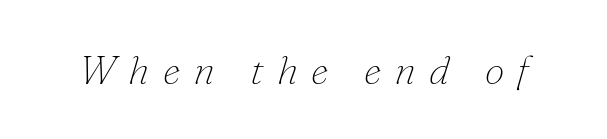
The image shows 40 px thin serif type, italic (leaning right); set unusually wide letter spacing (+0.33 em), not underlined; low stroke contrast and a small x-height.
